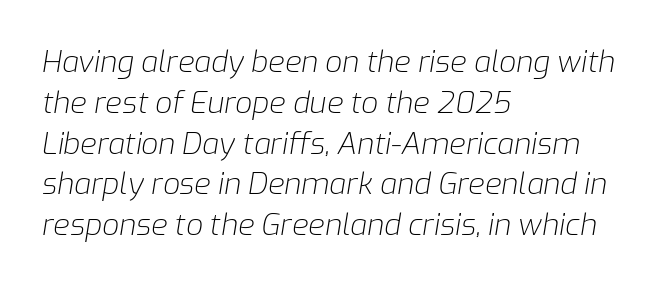
{"italic": "yes", "lean": "right", "slant_degrees": 9, "bold": "no", "weight": "light", "width": "normal", "stroke_contrast": "low", "x_height": "medium", "monospaced": "no", "underline": "no", "align": "left", "line_spacing": "normal", "line_spacing_ratio": 1.36, "letter_spacing": "normal", "letter_spacing_em": 0.0, "glyph_px": 30}
